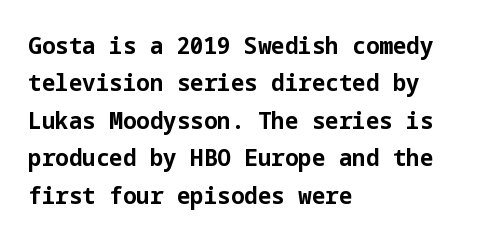
{"italic": "no", "bold": "yes", "underline": "no", "align": "left", "line_spacing": "normal", "line_spacing_ratio": 1.56, "letter_spacing": "normal", "letter_spacing_em": 0.0, "glyph_px": 24}
